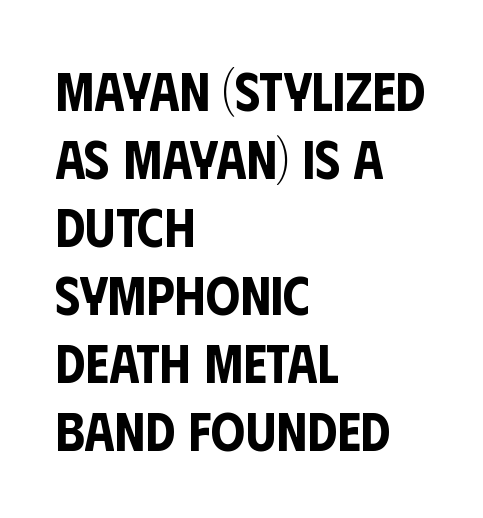
To sum up the face: it is a sans, with no serifs. The lettering holds an erect, upright posture throughout. Think of a printed novel: that variable character pitch is what you see here. Spacing between characters is what you'd get straight out of the box.
